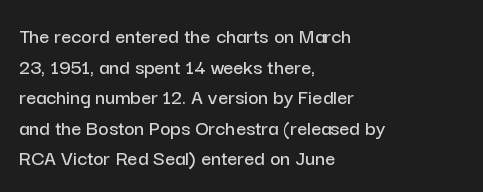
The image shows 22 px text type, upright; set left-aligned, normal line spacing (1.39x), normal letter spacing, not underlined.
